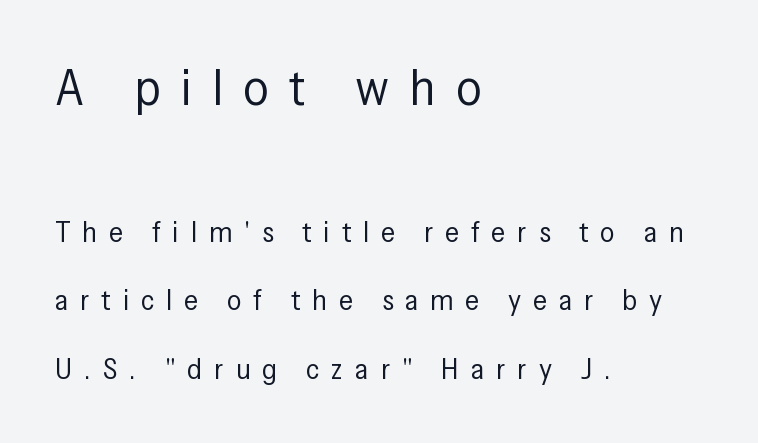
{"serif": "no", "italic": "no", "bold": "no", "weight": "regular", "width": "condensed", "stroke_contrast": "low", "x_height": "medium", "monospaced": "no", "underline": "no", "align": "left", "line_spacing": "loose", "line_spacing_ratio": 2.36, "letter_spacing": "wide", "letter_spacing_em": 0.41, "larger_block": "first", "size_ratio": 1.72, "glyph_px": 50}
